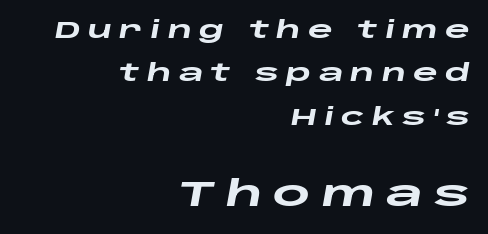
Q: Is the text bold? A: Yes.
Q: Is the text italic (slanted)? A: Yes, it leans right by about 10 degrees.
Q: Is the text underlined? A: No.
Q: How is the paragraph aligned? A: Right-aligned.
Q: Is the spacing between letters normal or unusually wide? A: Unusually wide.
Q: Which block of text is set in a larger size, the first (top) or the second (bottom)? A: The second (bottom) one.
Q: Width (condensed, normal, or wide)? A: Wide.
Q: Stroke contrast? A: Low.
Q: x-height? A: Large.
Q: Monospaced? A: No.
